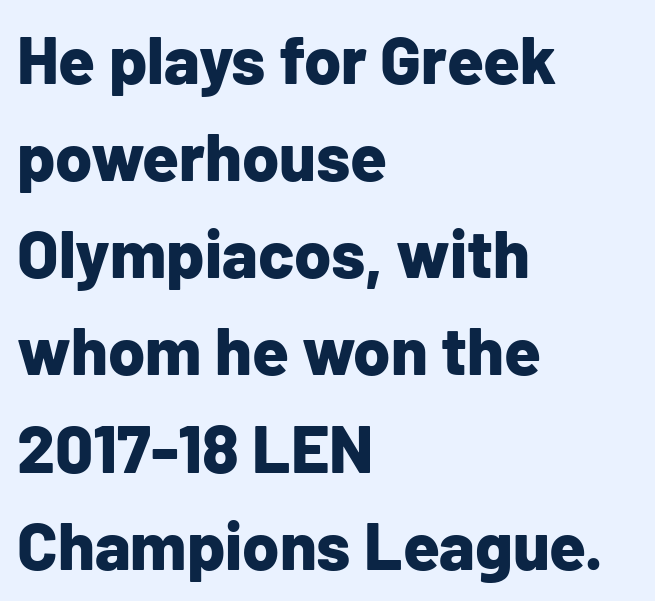
The image shows 67 px bold sans-serif type, upright; set left-aligned, normal line spacing (1.45x), normal letter spacing, not underlined; low stroke contrast and a medium x-height.
